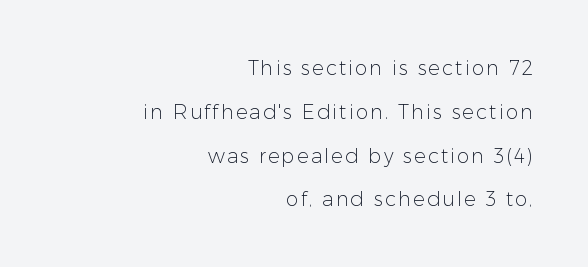
The image shows 20 px text type, upright; set right-aligned, loose line spacing (2.19x), not underlined.
